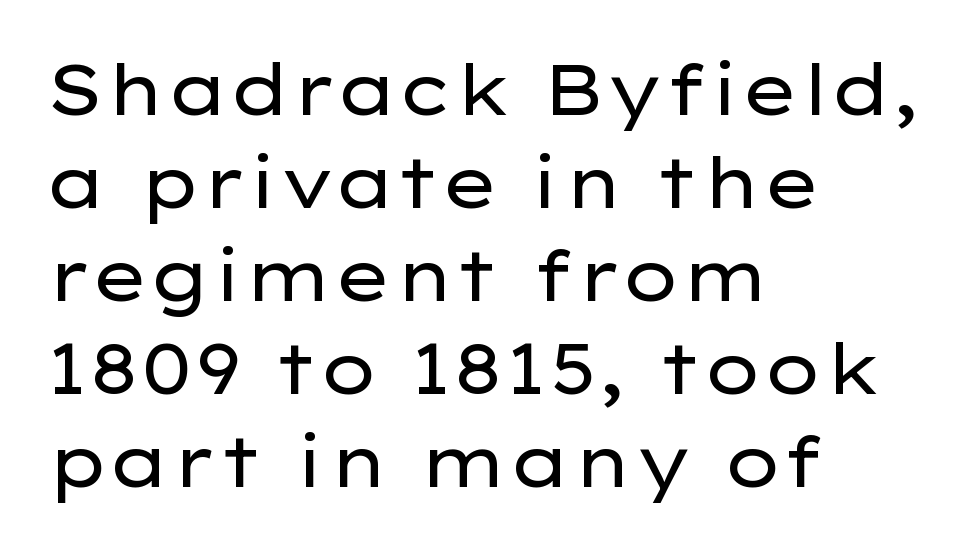
Regarding serifs, this sample does without them. Nope, not italic — everything's standing straight. In CSS terms this would be text-align: left. Is this a heavy cut? Hardly; it is regular or lighter.
